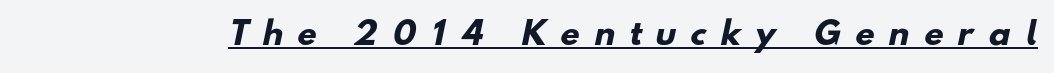
The image shows 31 px heavy sans-serif type; set unusually wide letter spacing (+0.47 em), underlined; low stroke contrast and a small x-height.
